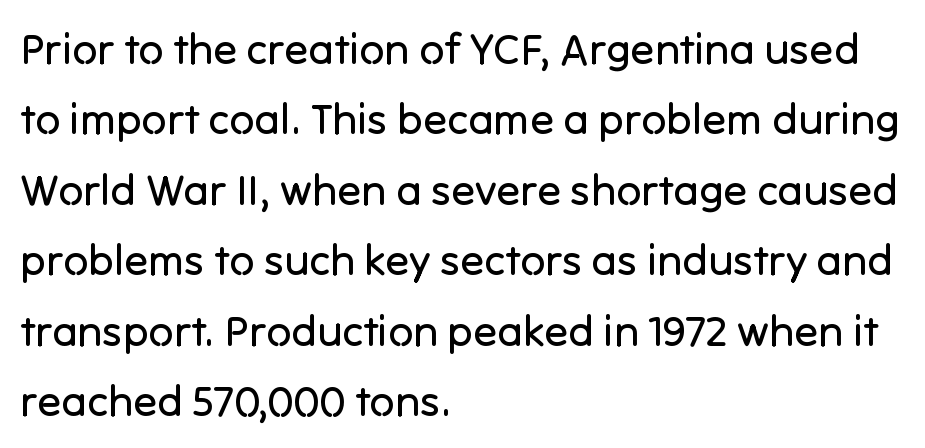
The image shows 44 px regular-weight sans-serif type, upright; set left-aligned, normal line spacing (1.6x), normal letter spacing, not underlined; low stroke contrast and a medium x-height.
